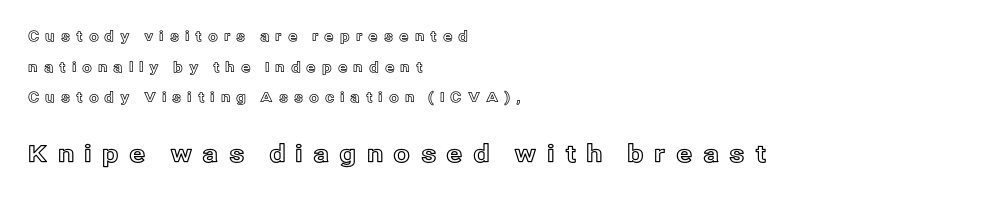
Short and long lines alike share a common starting point at left. Widely set lines give the paragraph a tall, airy silhouette. Underlining? Definitely not there. A typesetter would call this heavily tracked-out type.
